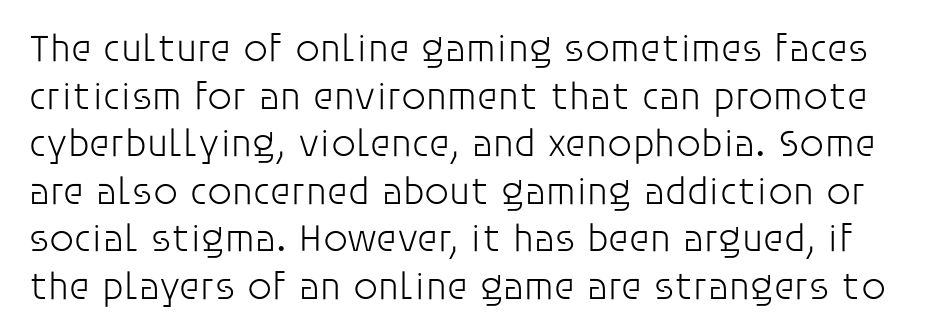
{"serif": "no", "italic": "no", "bold": "no", "weight": "light", "width": "normal", "stroke_contrast": "low", "x_height": "large", "monospaced": "no", "underline": "no", "line_spacing_ratio": 1.22, "letter_spacing": "normal", "letter_spacing_em": 0.0, "glyph_px": 39}
